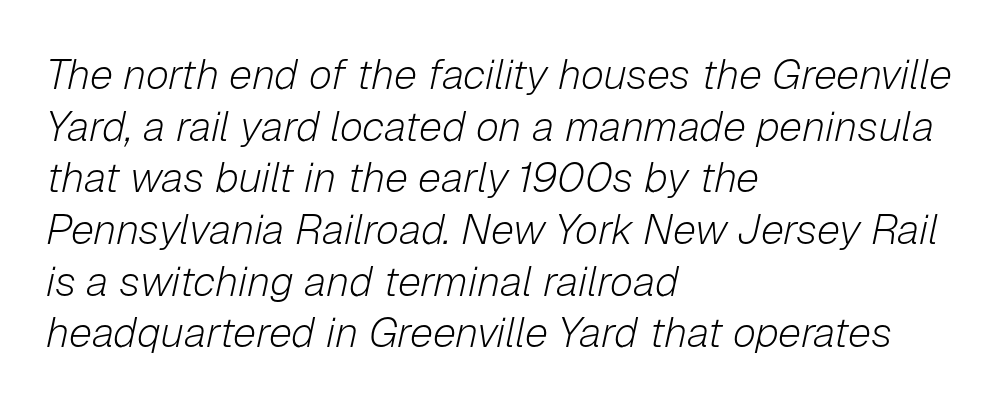
The image shows 42 px light type, italic (leaning right); set left-aligned, line spacing 1.23x, normal letter spacing, not underlined; low stroke contrast and a medium x-height.
